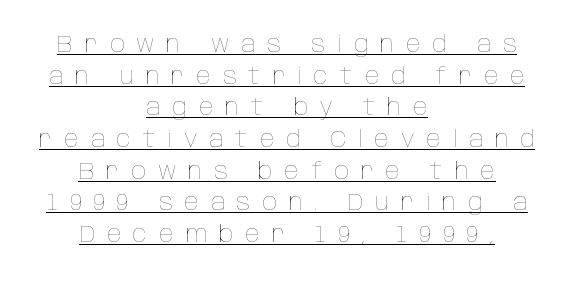
A roman cut, with each character standing at attention. The line-height multiplier appears to be the usual default. The font sits on the lighter half of the weight spectrum, regular included. Teacher's note: observe the equal gaps on both sides — that is centered alignment. Characters follow at a spacing far wider than the type designer built in.
